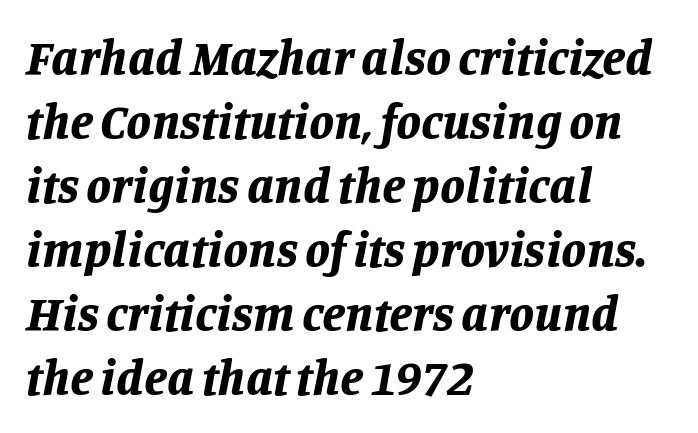
Q: Is the text bold? A: Yes.
Q: Is the text italic (slanted)? A: Yes, it leans right by about 11 degrees.
Q: Is the text underlined? A: No.
Q: How is the paragraph aligned? A: Left-aligned.
Q: Is the spacing between letters normal or unusually wide? A: Normal.
Q: Is the spacing between lines tight, normal or loose? A: Normal.
Q: Width (condensed, normal, or wide)? A: Normal.
Q: Stroke contrast? A: Low.
Q: x-height? A: Large.
Q: Monospaced? A: No.
